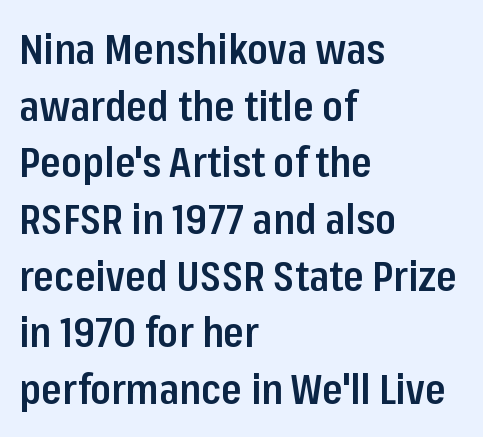
{"serif": "no", "italic": "no", "bold": "semi", "weight": "semibold", "width": "condensed", "stroke_contrast": "low", "x_height": "medium", "monospaced": "no", "underline": "no", "align": "left", "line_spacing": "normal", "line_spacing_ratio": 1.35, "letter_spacing": "normal", "letter_spacing_em": 0.0, "glyph_px": 42}
